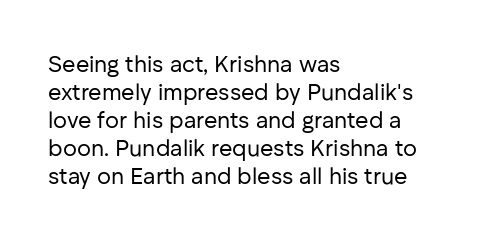
{"italic": "no", "bold": "no", "underline": "no", "align": "left", "line_spacing_ratio": 1.22, "letter_spacing": "normal", "letter_spacing_em": 0.0, "glyph_px": 23}
